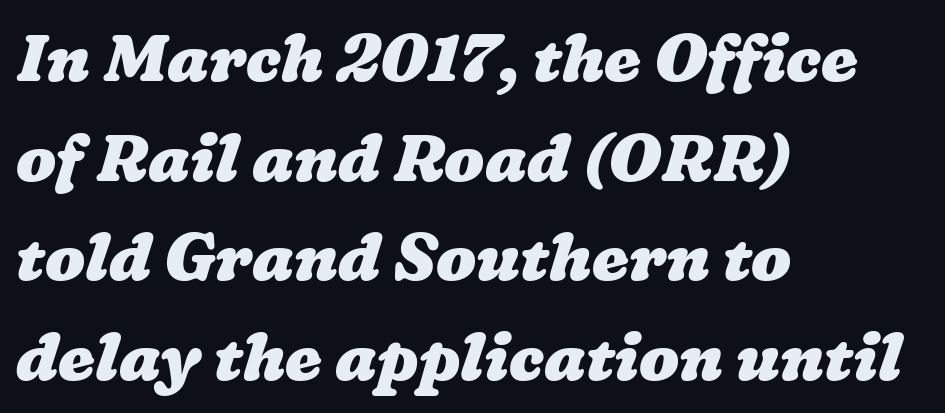
Q: Is the text bold? A: Yes.
Q: Is the text underlined? A: No.
Q: How is the paragraph aligned? A: Left-aligned.
Q: Is the spacing between letters normal or unusually wide? A: Normal.
Q: Is the spacing between lines tight, normal or loose? A: Normal.
Q: Width (condensed, normal, or wide)? A: Wide.
Q: Stroke contrast? A: Low.
Q: x-height? A: Medium.
Q: Monospaced? A: No.
